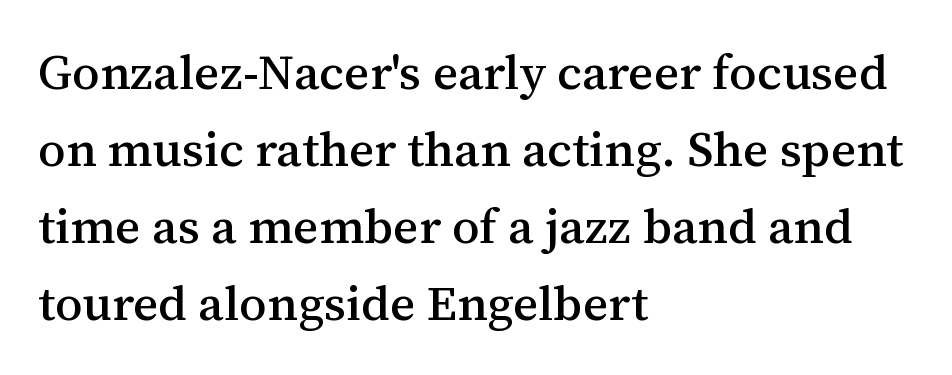
{"serif": "yes", "italic": "no", "width": "normal", "stroke_contrast": "medium", "x_height": "medium", "monospaced": "no", "underline": "no", "align": "left", "line_spacing": "normal", "line_spacing_ratio": 1.57, "letter_spacing": "normal", "letter_spacing_em": 0.0, "glyph_px": 49}
